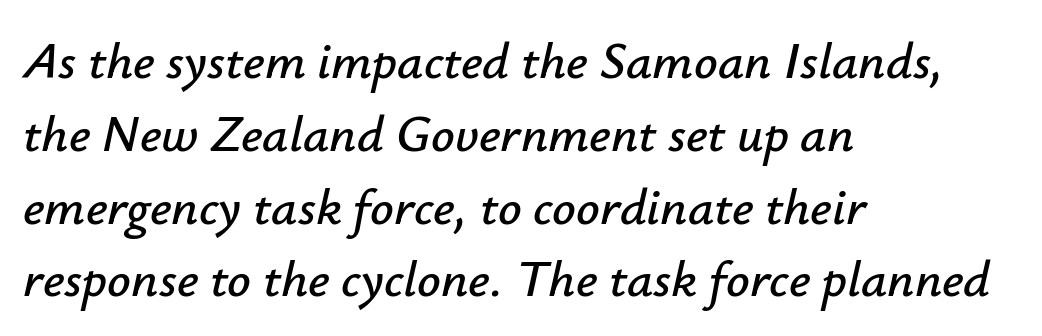
The image shows 52 px text type, italic (leaning right); set left-aligned, normal line spacing (1.4x), normal letter spacing, not underlined; low stroke contrast and a small x-height.
